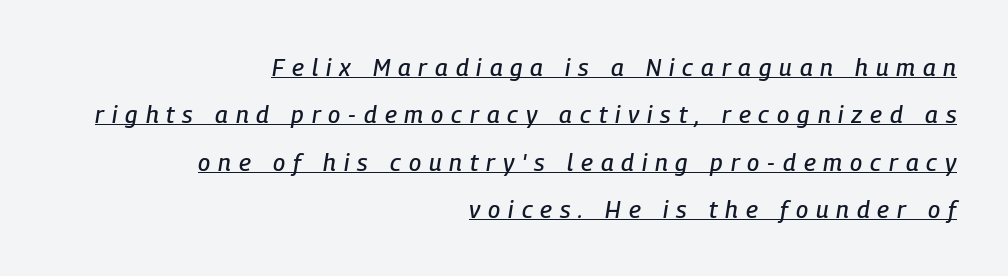
{"italic": "yes", "lean": "right", "slant_degrees": 9, "underline": "yes", "align": "right", "line_spacing": "loose", "line_spacing_ratio": 1.97, "letter_spacing": "wide", "letter_spacing_em": 0.33, "glyph_px": 24}
